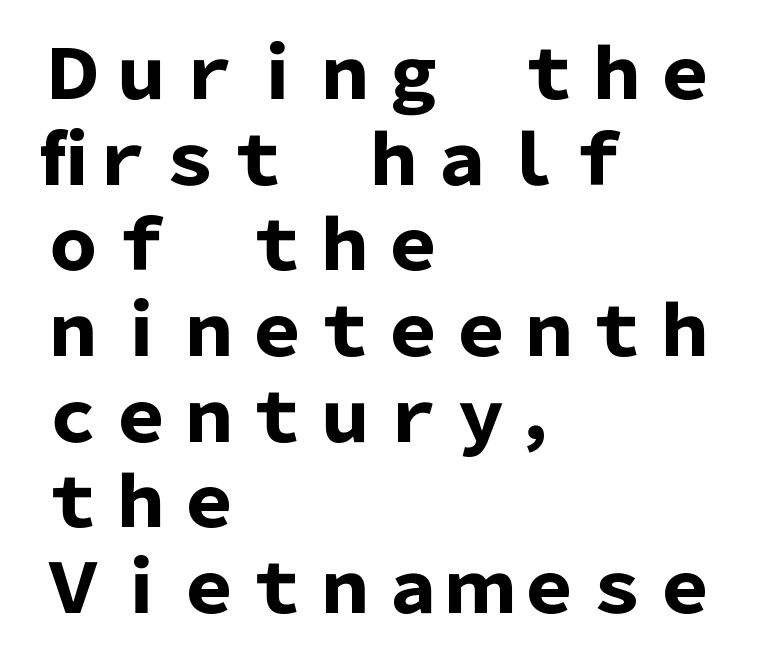
Q: Is the text bold? A: Yes.
Q: Is the text italic (slanted)? A: No, it is upright.
Q: Is the typeface a serif or a sans-serif typeface? A: Sans-serif.
Q: Is the text underlined? A: No.
Q: How is the paragraph aligned? A: Left-aligned.
Q: Is the spacing between letters normal or unusually wide? A: Normal.
Q: Is the spacing between lines tight, normal or loose? A: Normal.
Q: Width (condensed, normal, or wide)? A: Normal.
Q: Stroke contrast? A: Low.
Q: x-height? A: Medium.
Q: Monospaced? A: No.
